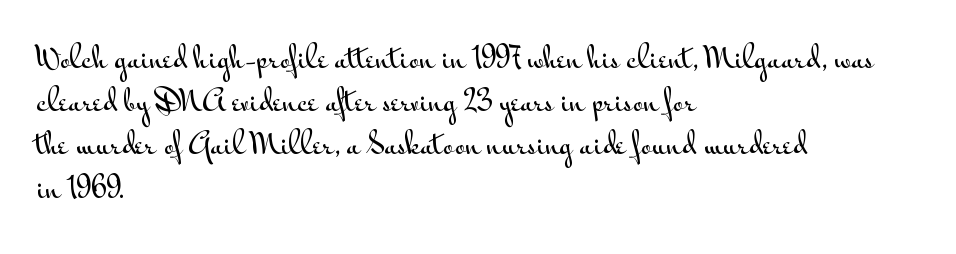
Only glyphs here, with clear space below each row. The letters sit at their default tracking, neither squeezed nor spread. This rendering employs a face without finishing strokes, i.e., a sans-serif. This block has exactly the height ordinary leading produces.
